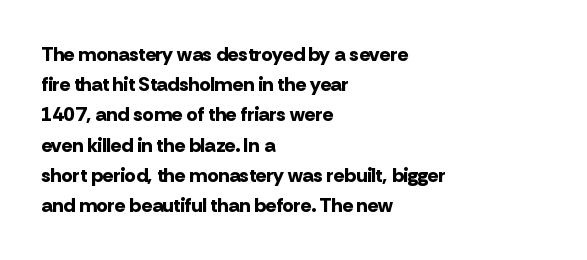
{"italic": "no", "bold": "yes", "underline": "no", "align": "left", "line_spacing": "normal", "line_spacing_ratio": 1.51, "letter_spacing": "normal", "letter_spacing_em": 0.0, "glyph_px": 20}
